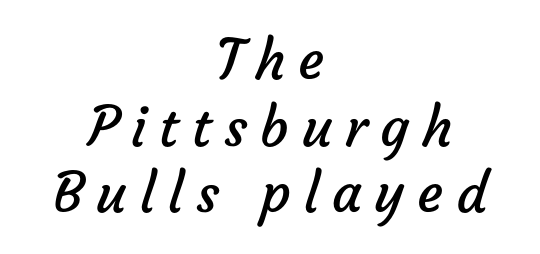
The image shows 55 px regular-weight sans-serif type; set centered, line spacing 1.21x, unusually wide letter spacing (+0.23 em), not underlined; low stroke contrast and a medium x-height.
